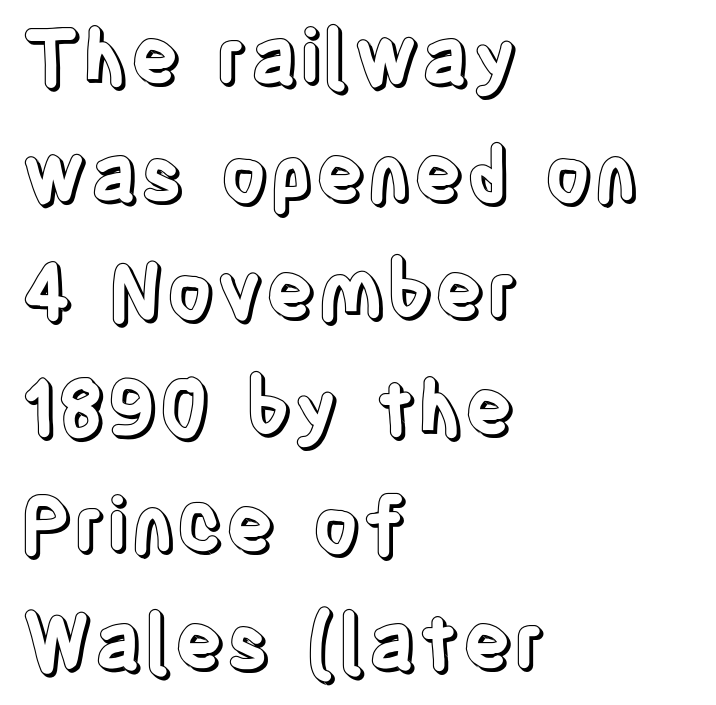
Every stem runs plumb, perpendicular to the baseline. The typesetter chose a ragged-right arrangement here. These lines are rendered in a variable-pitch font. Default kerning and tracking; the words read as compact shapes.
